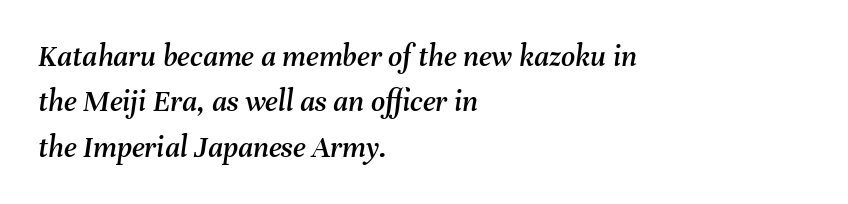
{"italic": "yes", "lean": "right", "slant_degrees": 8, "width": "normal", "stroke_contrast": "medium", "x_height": "medium", "monospaced": "no", "underline": "no", "align": "left", "line_spacing": "normal", "line_spacing_ratio": 1.46, "letter_spacing": "normal", "letter_spacing_em": 0.0, "glyph_px": 31}
